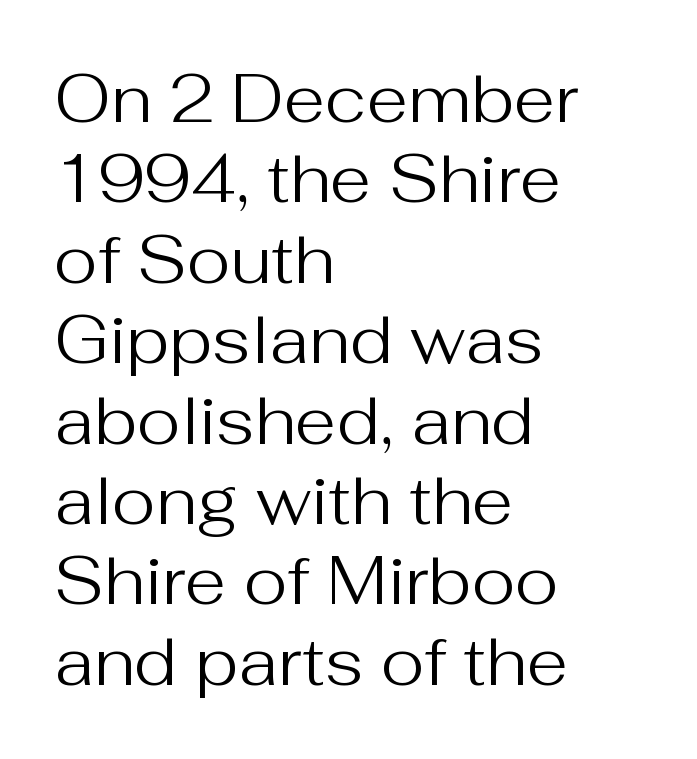
{"serif": "no", "italic": "no", "bold": "no", "weight": "regular", "width": "normal", "stroke_contrast": "medium", "x_height": "medium", "monospaced": "no", "underline": "no", "align": "left", "line_spacing_ratio": 1.2, "letter_spacing": "normal", "letter_spacing_em": 0.0, "glyph_px": 67}
